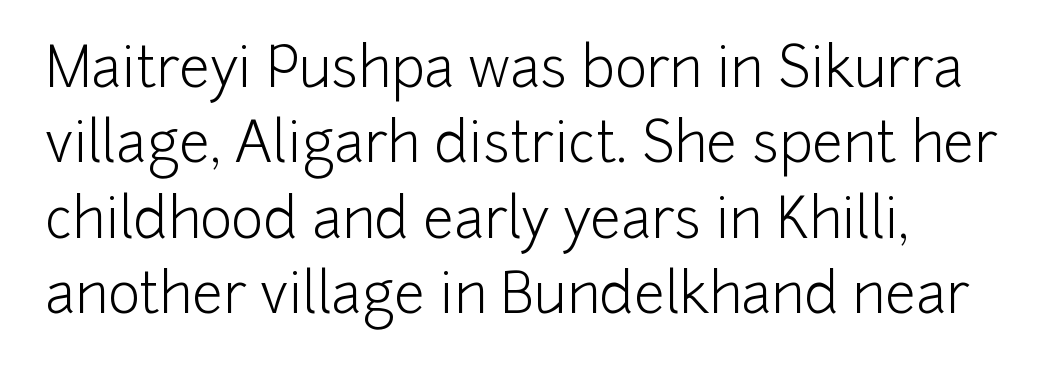
If you drew a line through each stem, it would be perfectly vertical. The lines sit at an ordinary, default distance from one another. The gap between lines stays unmarked. A light-to-regular cut is what we see here. Short note: letters normally spaced. Nothing sits at the stroke ends, so this counts as sans-serif.
